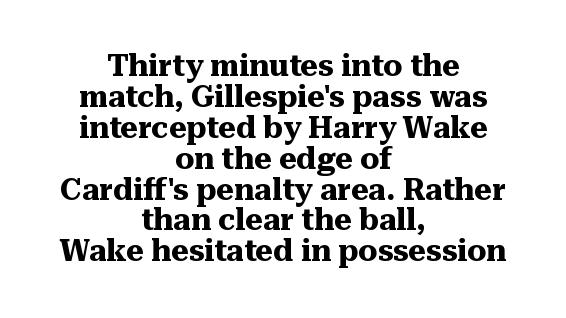
The image shows 30 px heavy serif type, upright; set centered, tight line spacing (1.03x), normal letter spacing, not underlined; medium stroke contrast and a medium x-height.
